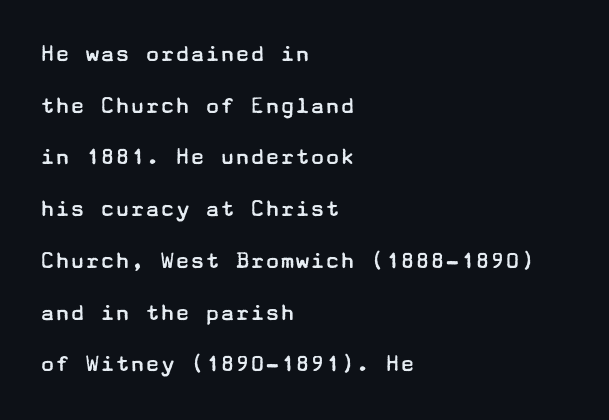
The face looks like a standard text weight, possibly lighter. This sample uses plain, unmodified letter spacing. Nope, not italic — everything's standing straight. Rule under the text: the space is simply empty.
